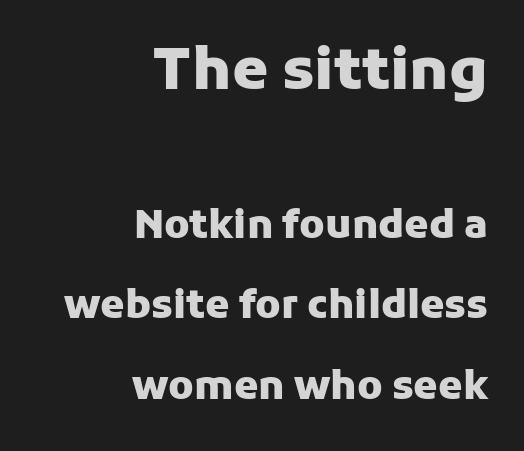
Q: Is the text bold? A: Yes.
Q: Is the text italic (slanted)? A: No, it is upright.
Q: Is the typeface a serif or a sans-serif typeface? A: Sans-serif.
Q: Is the text underlined? A: No.
Q: How is the paragraph aligned? A: Right-aligned.
Q: Is the spacing between letters normal or unusually wide? A: Normal.
Q: Is the spacing between lines tight, normal or loose? A: Loose.
Q: Which block of text is set in a larger size, the first (top) or the second (bottom)? A: The first (top) one.
Q: Width (condensed, normal, or wide)? A: Normal.
Q: Stroke contrast? A: Low.
Q: x-height? A: Medium.
Q: Monospaced? A: No.
